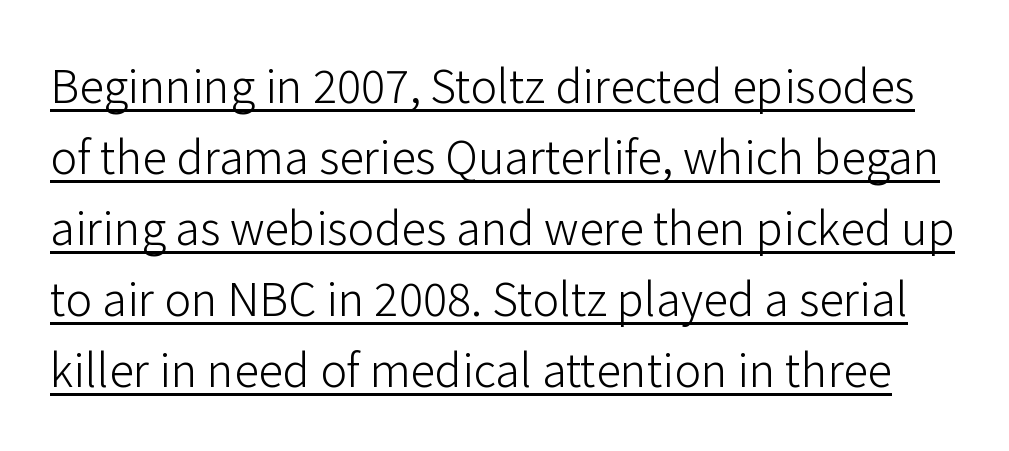
Q: Is the text bold? A: No.
Q: Is the text italic (slanted)? A: No, it is upright.
Q: Is the typeface a serif or a sans-serif typeface? A: Sans-serif.
Q: Is the text underlined? A: Yes.
Q: Is the spacing between letters normal or unusually wide? A: Normal.
Q: Is the spacing between lines tight, normal or loose? A: Normal.
Q: Width (condensed, normal, or wide)? A: Normal.
Q: Stroke contrast? A: Low.
Q: x-height? A: Medium.
Q: Monospaced? A: No.
